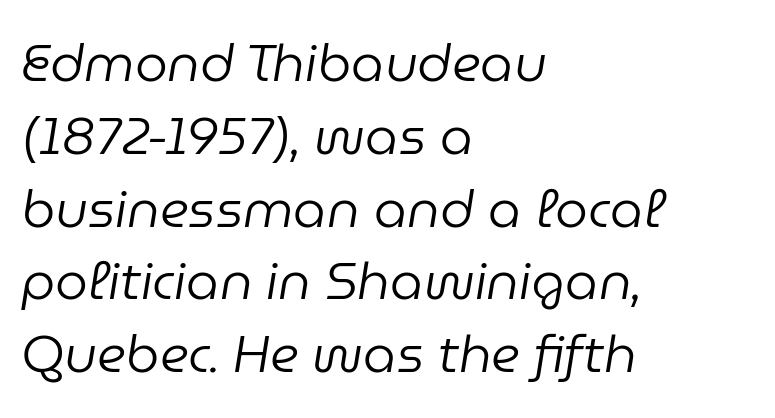
Looks like regular typesetting: each glyph gets only the width it needs. Typeset ragged right — the left edge is the straight one. Nothing unusual about the tracking: characters are spaced as the font intends. Just letters on the line, the space beneath them empty. No chunkiness to these letters — they're not bold. Yep, that's italic — everything's leaning.
